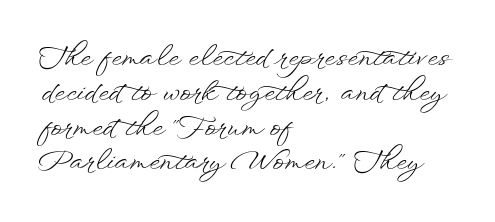
This sample keeps an unexceptional amount of space between lines. The gap between lines stays unmarked. Is this a heavy cut? Hardly; it is regular or lighter.
